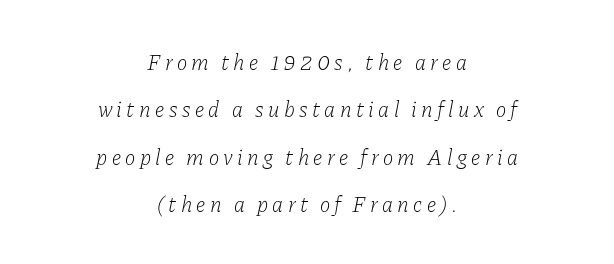
Q: Is the text bold? A: No.
Q: Is the text italic (slanted)? A: Yes, it leans right by about 11 degrees.
Q: Is the text underlined? A: No.
Q: How is the paragraph aligned? A: Centered.
Q: Is the spacing between letters normal or unusually wide? A: Unusually wide.
Q: Is the spacing between lines tight, normal or loose? A: Loose.
